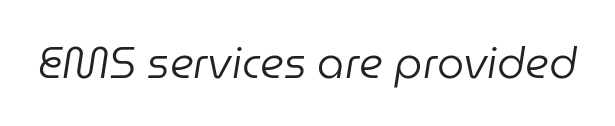
The image shows 43 px regular-weight type, italic (leaning right); set normal letter spacing, not underlined; low stroke contrast and a medium x-height.
